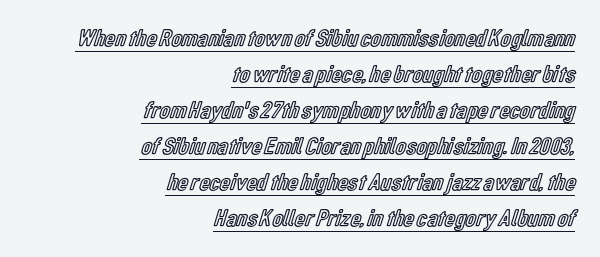
Q: Is the text italic (slanted)? A: Yes.
Q: Is the text underlined? A: Yes.
Q: How is the paragraph aligned? A: Right-aligned.
Q: Is the spacing between letters normal or unusually wide? A: Normal.
Q: Is the spacing between lines tight, normal or loose? A: Normal.
